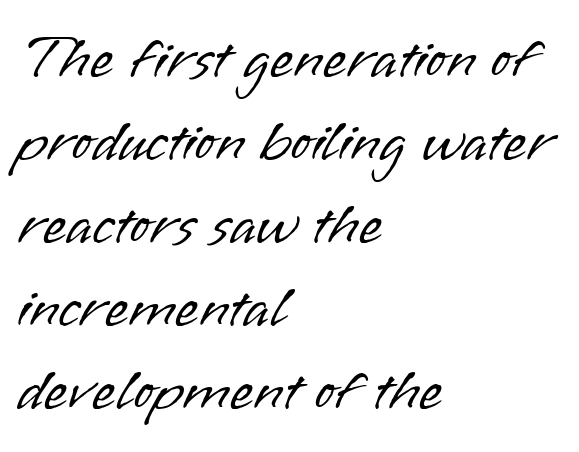
In CSS terms this would be text-align: left. The tracking reads as untouched default to a designer's eye. Nobody drew a line under any word here. Proportional: the letters do not fall into vertical columns.
